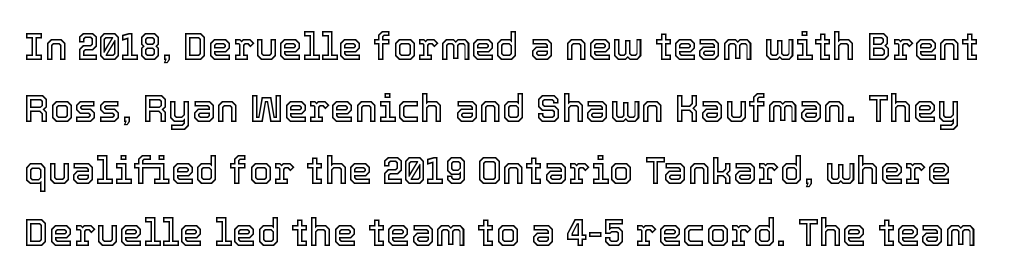
{"italic": "no", "width": "normal", "x_height": "medium", "monospaced": "no", "underline": "no", "line_spacing": "normal", "line_spacing_ratio": 1.59, "letter_spacing": "normal", "letter_spacing_em": 0.0, "glyph_px": 39}
